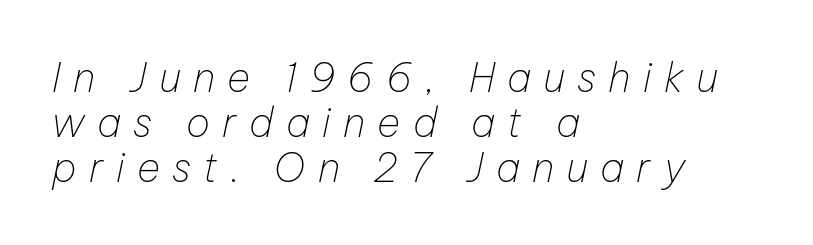
This sample has the flowing, uneven cadence of proportional lettering. A typesetter would mark this as italic. Unmarked baselines from the first word to the last. Summary of weight: not heavy and not bold.
